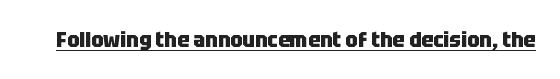
{"italic": "no", "bold": "yes", "underline": "yes", "letter_spacing": "normal", "letter_spacing_em": 0.0, "glyph_px": 22}
